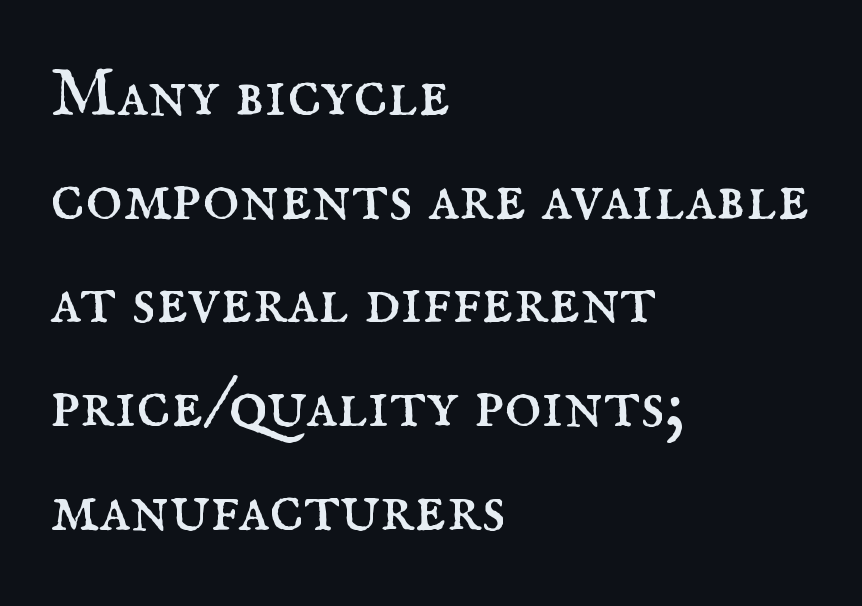
Q: Is the text bold? A: No.
Q: Is the text italic (slanted)? A: No, it is upright.
Q: Is the typeface a serif or a sans-serif typeface? A: Serif.
Q: Is the text underlined? A: No.
Q: How is the paragraph aligned? A: Left-aligned.
Q: Is the spacing between letters normal or unusually wide? A: Normal.
Q: Is the spacing between lines tight, normal or loose? A: Normal.
Q: Width (condensed, normal, or wide)? A: Normal.
Q: Stroke contrast? A: Medium.
Q: x-height? A: Small.
Q: Monospaced? A: No.
